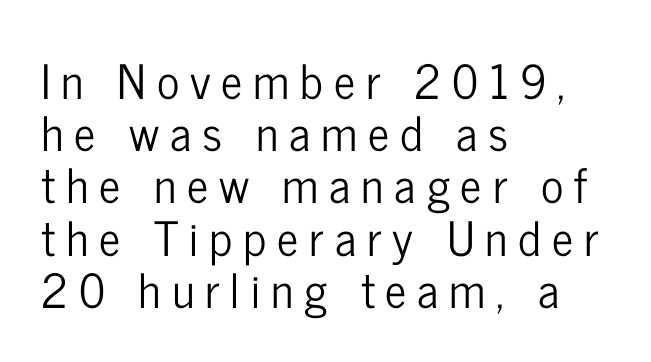
{"serif": "no", "italic": "no", "width": "condensed", "stroke_contrast": "low", "x_height": "medium", "monospaced": "no", "underline": "no", "align": "left", "line_spacing": "tight", "line_spacing_ratio": 1.11, "letter_spacing": "wide", "letter_spacing_em": 0.23, "glyph_px": 47}
